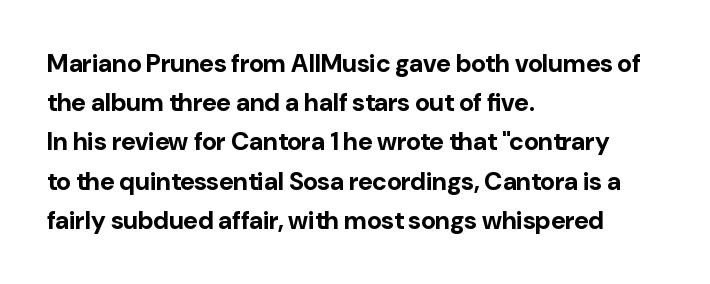
There is no visible air inserted between adjacent glyphs. This sample is left-justified, so line endings fall wherever the words run out. Normally led — the rows are evenly, conventionally spaced. The lettering holds an erect, upright posture throughout.
